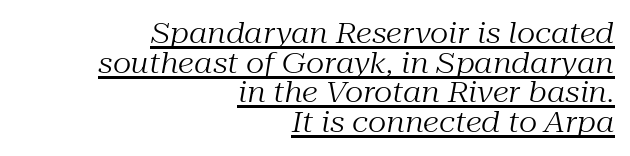
Q: Is the text bold? A: No.
Q: Is the text italic (slanted)? A: Yes, it leans right by about 10 degrees.
Q: Is the typeface a serif or a sans-serif typeface? A: Serif.
Q: Is the text underlined? A: Yes.
Q: How is the paragraph aligned? A: Right-aligned.
Q: Is the spacing between letters normal or unusually wide? A: Normal.
Q: Is the spacing between lines tight, normal or loose? A: Tight.
Q: Width (condensed, normal, or wide)? A: Normal.
Q: Stroke contrast? A: Medium.
Q: x-height? A: Medium.
Q: Monospaced? A: No.
